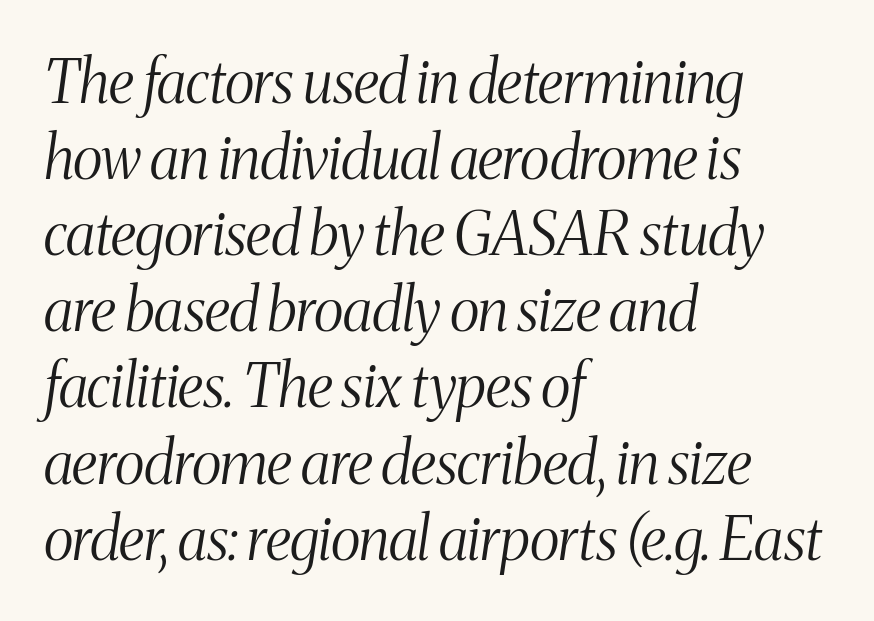
{"serif": "yes", "italic": "yes", "lean": "right", "slant_degrees": 8, "bold": "no", "weight": "light", "width": "condensed", "stroke_contrast": "medium", "x_height": "medium", "monospaced": "no", "underline": "no", "align": "left", "line_spacing": "normal", "line_spacing_ratio": 1.29, "letter_spacing": "normal", "letter_spacing_em": 0.0, "glyph_px": 59}
